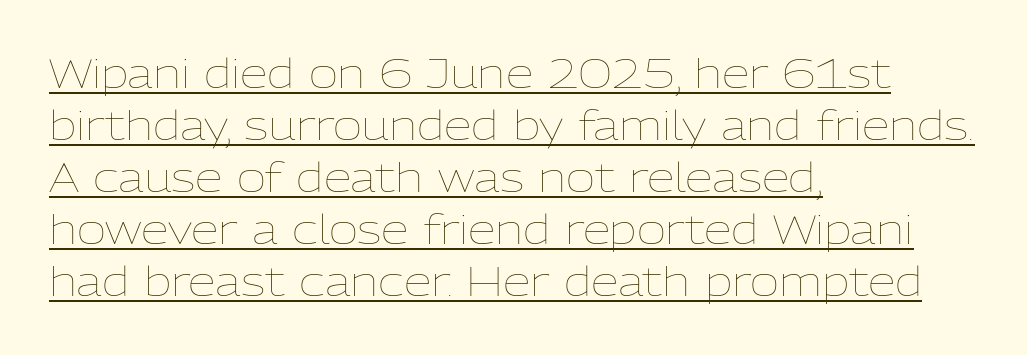
The image shows 40 px thin type, upright; set left-aligned, normal line spacing (1.3x), normal letter spacing, underlined; low stroke contrast and a medium x-height.
